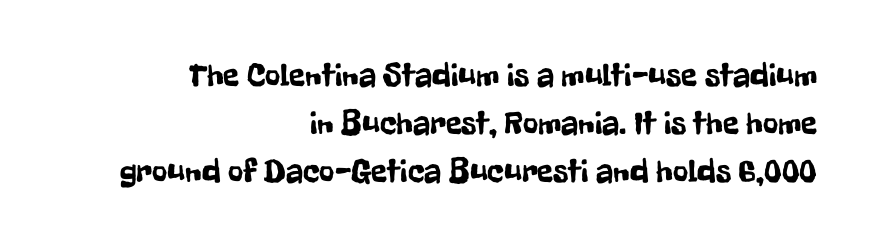
The image shows 33 px condensed sans-serif type, upright; set right-aligned, normal line spacing (1.46x), normal letter spacing, not underlined; low stroke contrast and a medium x-height.
